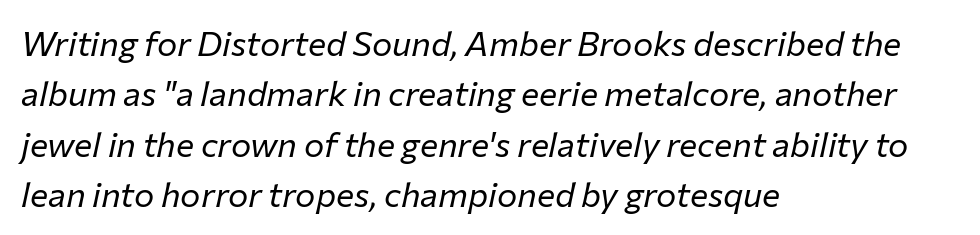
{"italic": "yes", "lean": "right", "slant_degrees": 12, "bold": "no", "weight": "regular", "width": "normal", "stroke_contrast": "low", "x_height": "medium", "monospaced": "no", "underline": "no", "align": "left", "line_spacing": "normal", "line_spacing_ratio": 1.48, "letter_spacing": "normal", "letter_spacing_em": 0.0, "glyph_px": 34}
